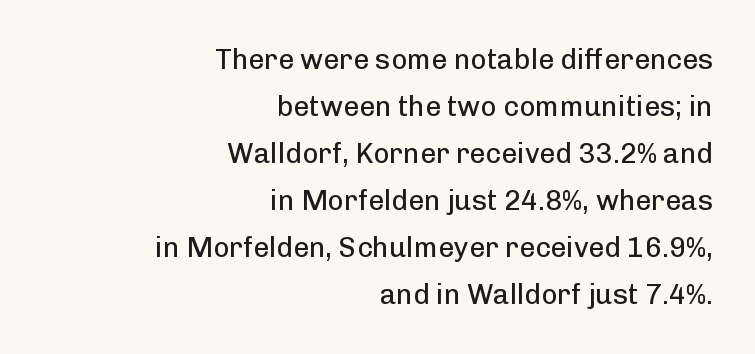
The image shows 28 px regular-weight sans-serif type, upright; set right-aligned, normal line spacing (1.68x), normal letter spacing, not underlined; low stroke contrast and a medium x-height.
